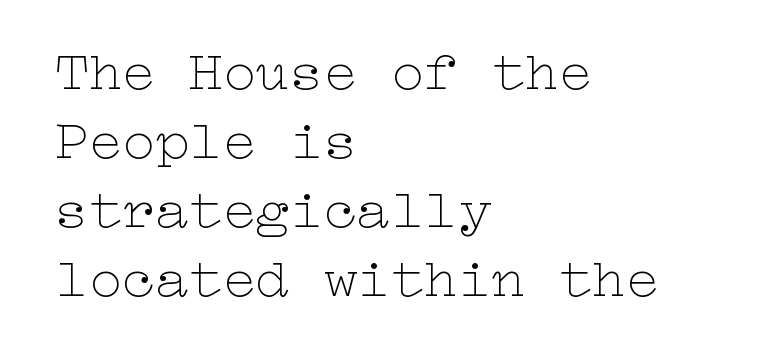
The image shows 56 px thin, wide type, upright; set left-aligned, line spacing 1.23x, normal letter spacing, not underlined; low stroke contrast and a medium x-height.
